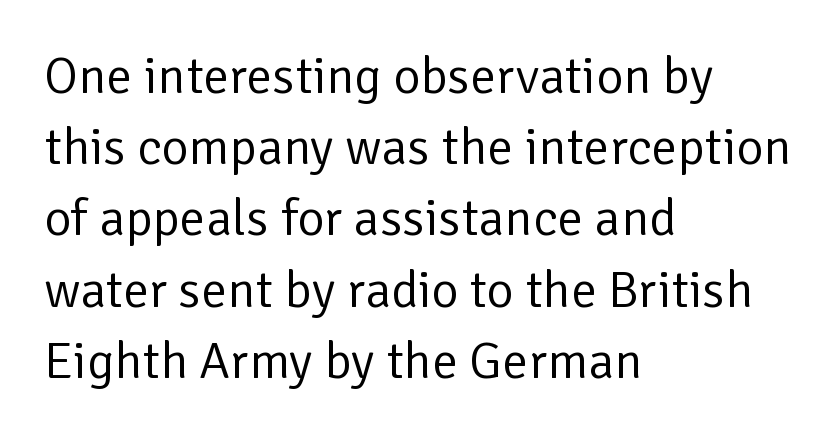
The image shows 52 px regular-weight sans-serif type, upright; set left-aligned, normal line spacing (1.37x), normal letter spacing, not underlined; low stroke contrast and a medium x-height.
